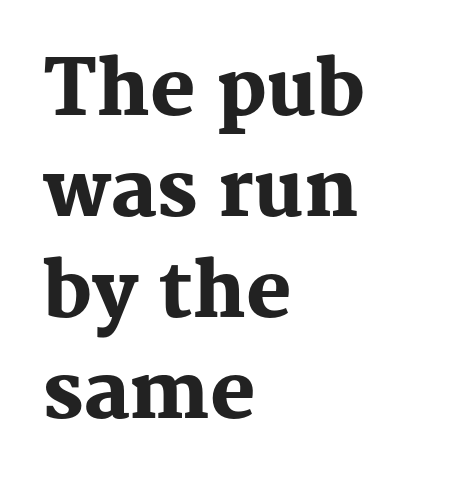
Q: Is the text bold? A: Yes.
Q: Is the text italic (slanted)? A: No, it is upright.
Q: Is the typeface a serif or a sans-serif typeface? A: Serif.
Q: Is the text underlined? A: No.
Q: How is the paragraph aligned? A: Left-aligned.
Q: Is the spacing between letters normal or unusually wide? A: Normal.
Q: Is the spacing between lines tight, normal or loose? A: Normal.
Q: Width (condensed, normal, or wide)? A: Normal.
Q: Stroke contrast? A: Medium.
Q: x-height? A: Medium.
Q: Monospaced? A: No.
